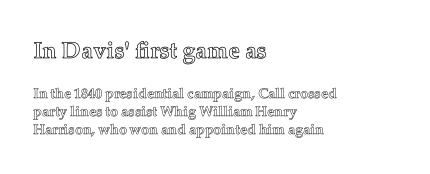
The image shows 23 px text type, upright; set left-aligned, normal line spacing (1.31x), normal letter spacing, not underlined; the first (top) block is 1.64x larger.
